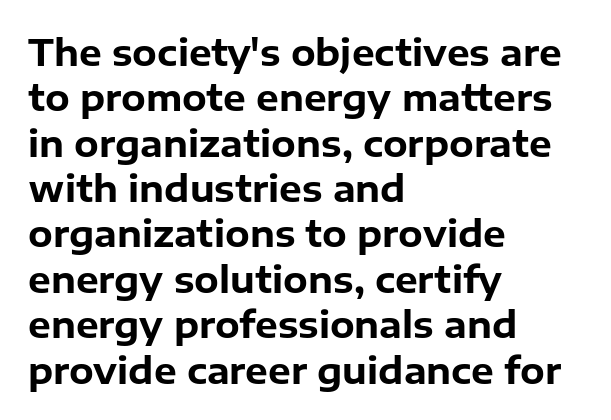
The image shows 36 px bold sans-serif type, upright; set left-aligned, normal line spacing (1.26x), normal letter spacing, not underlined; low stroke contrast and a medium x-height.
